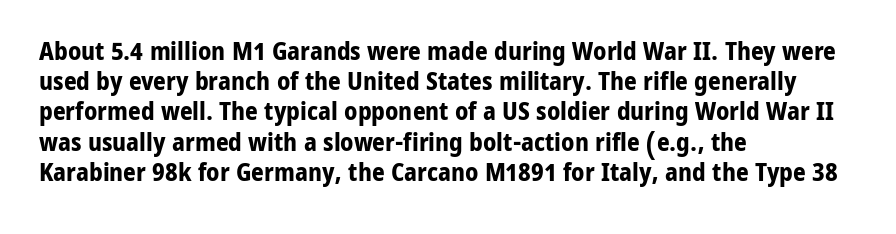
The image shows 25 px bold type, upright; set left-aligned, line spacing 1.21x, normal letter spacing, not underlined.
